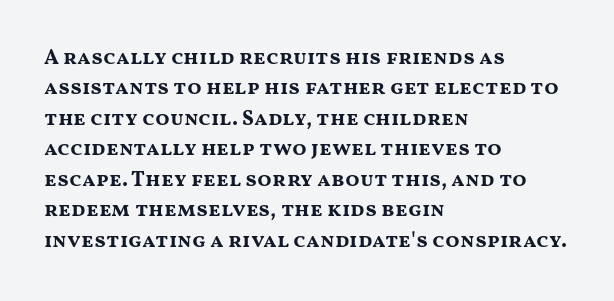
Q: Is the text bold? A: Yes.
Q: Is the text italic (slanted)? A: No, it is upright.
Q: Is the text underlined? A: No.
Q: How is the paragraph aligned? A: Left-aligned.
Q: Is the spacing between letters normal or unusually wide? A: Normal.
Q: Is the spacing between lines tight, normal or loose? A: Normal.
